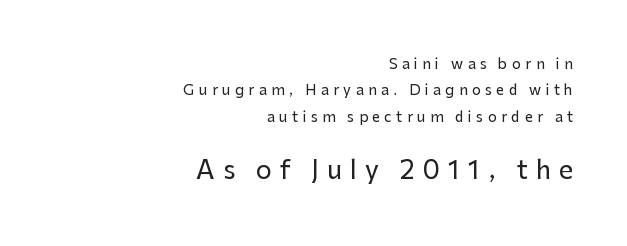
Caption: expanded tracking, letters set apart. A student would notice the bottom passage is typeset larger than what precedes it. Descenders are the only things crossing below the line. Posture: upright roman.
